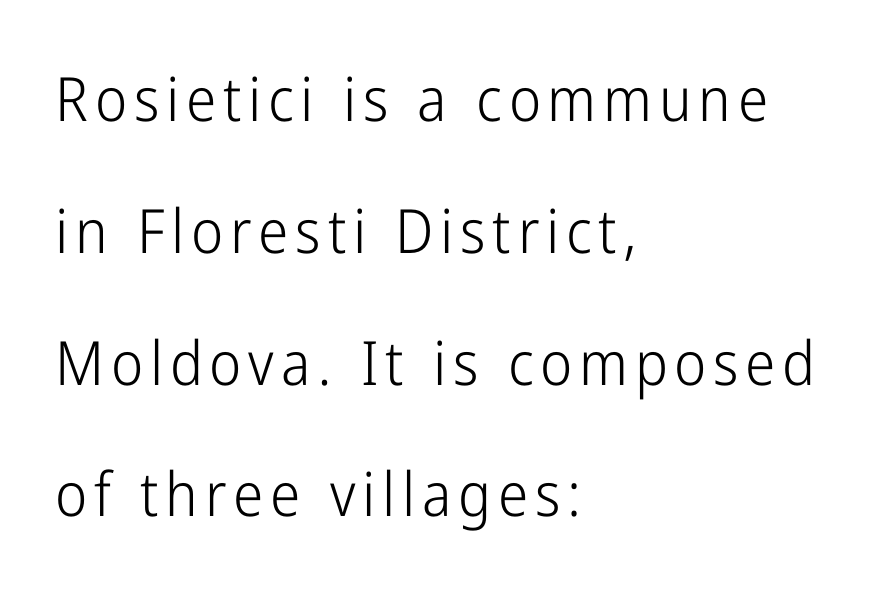
Q: Is the text bold? A: No.
Q: Is the text italic (slanted)? A: No, it is upright.
Q: Is the typeface a serif or a sans-serif typeface? A: Sans-serif.
Q: Is the text underlined? A: No.
Q: How is the paragraph aligned? A: Left-aligned.
Q: Is the spacing between lines tight, normal or loose? A: Loose.
Q: Width (condensed, normal, or wide)? A: Condensed.
Q: Stroke contrast? A: Low.
Q: x-height? A: Medium.
Q: Monospaced? A: No.
